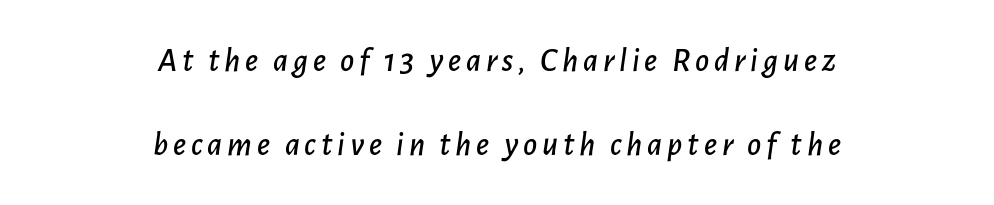
Q: Is the text italic (slanted)? A: Yes, it leans right by about 7 degrees.
Q: Is the text underlined? A: No.
Q: How is the paragraph aligned? A: Centered.
Q: Is the spacing between lines tight, normal or loose? A: Loose.
Q: Width (condensed, normal, or wide)? A: Normal.
Q: Stroke contrast? A: Low.
Q: x-height? A: Medium.
Q: Monospaced? A: No.
